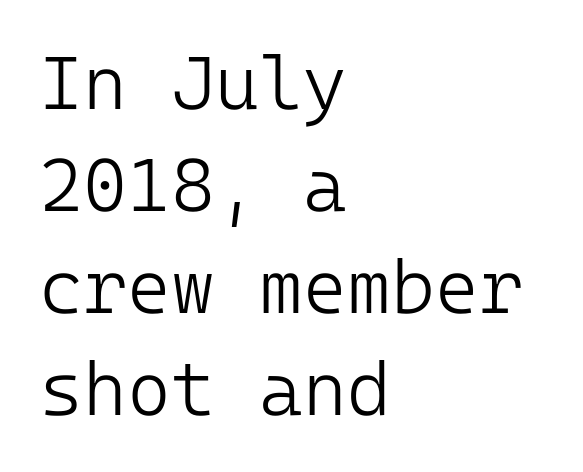
The image shows 75 px light sans-serif type, upright; set left-aligned, normal line spacing (1.36x), normal letter spacing, not underlined; low stroke contrast and a medium x-height.
